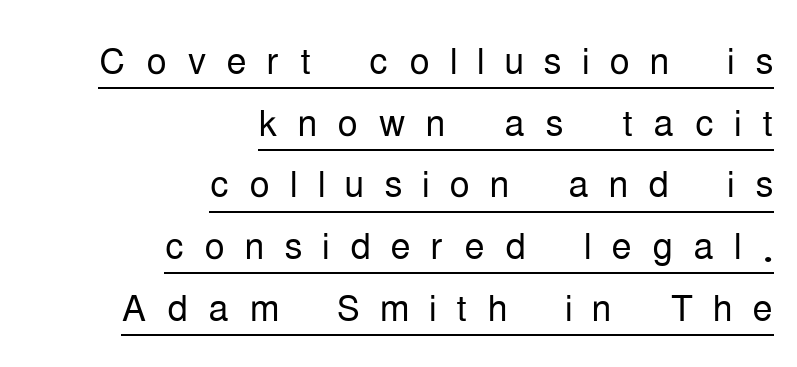
Q: Is the text bold? A: No.
Q: Is the text italic (slanted)? A: No, it is upright.
Q: Is the typeface a serif or a sans-serif typeface? A: Sans-serif.
Q: Is the text underlined? A: Yes.
Q: How is the paragraph aligned? A: Right-aligned.
Q: Is the spacing between letters normal or unusually wide? A: Unusually wide.
Q: Width (condensed, normal, or wide)? A: Condensed.
Q: Stroke contrast? A: Low.
Q: x-height? A: Medium.
Q: Monospaced? A: No.
